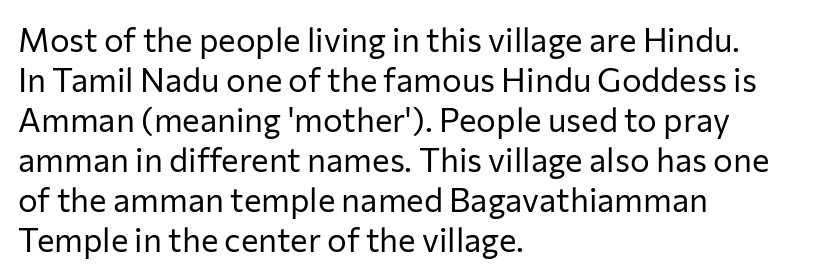
The face used here is proportionally spaced, like ordinary book or web type. The tracking reads as untouched default to a designer's eye. Style check: upright. The lines are quadded left.
